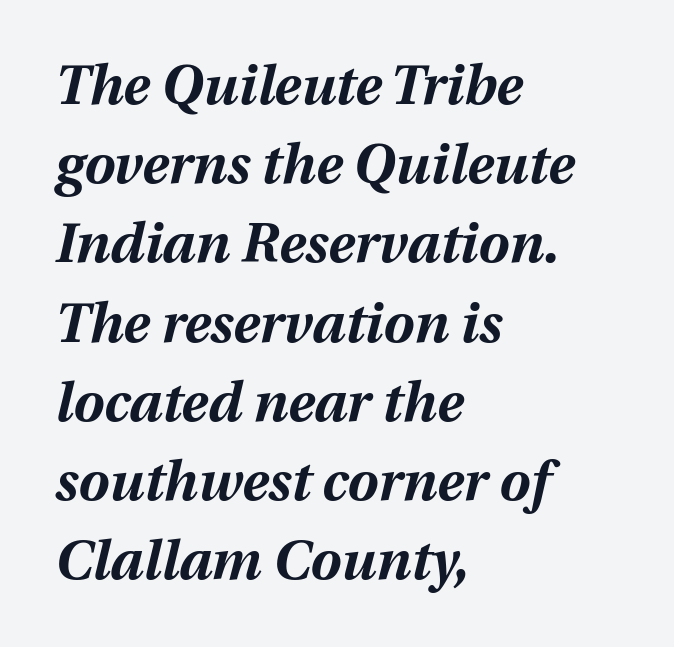
Q: Is the text bold? A: Yes.
Q: Is the text italic (slanted)? A: Yes, it leans right by about 12 degrees.
Q: Is the text underlined? A: No.
Q: How is the paragraph aligned? A: Left-aligned.
Q: Is the spacing between letters normal or unusually wide? A: Normal.
Q: Is the spacing between lines tight, normal or loose? A: Normal.
Q: Width (condensed, normal, or wide)? A: Normal.
Q: Stroke contrast? A: Medium.
Q: x-height? A: Medium.
Q: Monospaced? A: No.
